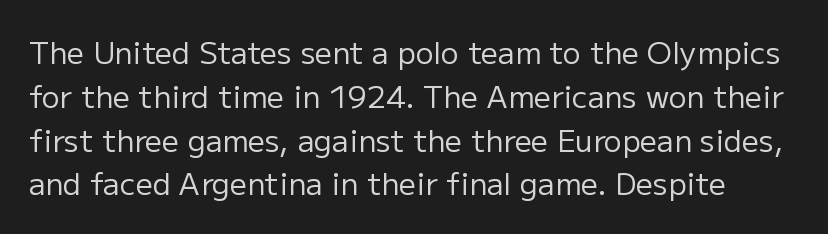
Q: Is the text bold? A: No.
Q: Is the text italic (slanted)? A: No, it is upright.
Q: Is the typeface a serif or a sans-serif typeface? A: Sans-serif.
Q: Is the text underlined? A: No.
Q: Is the spacing between letters normal or unusually wide? A: Normal.
Q: Is the spacing between lines tight, normal or loose? A: Normal.
Q: Width (condensed, normal, or wide)? A: Normal.
Q: Stroke contrast? A: Low.
Q: x-height? A: Medium.
Q: Monospaced? A: No.
